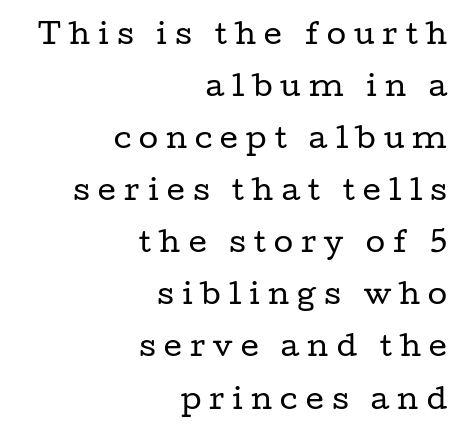
The image shows 28 px regular-weight, wide serif type, upright; set right-aligned, line spacing 1.86x, unusually wide letter spacing (+0.29 em), not underlined; low stroke contrast and a medium x-height.
